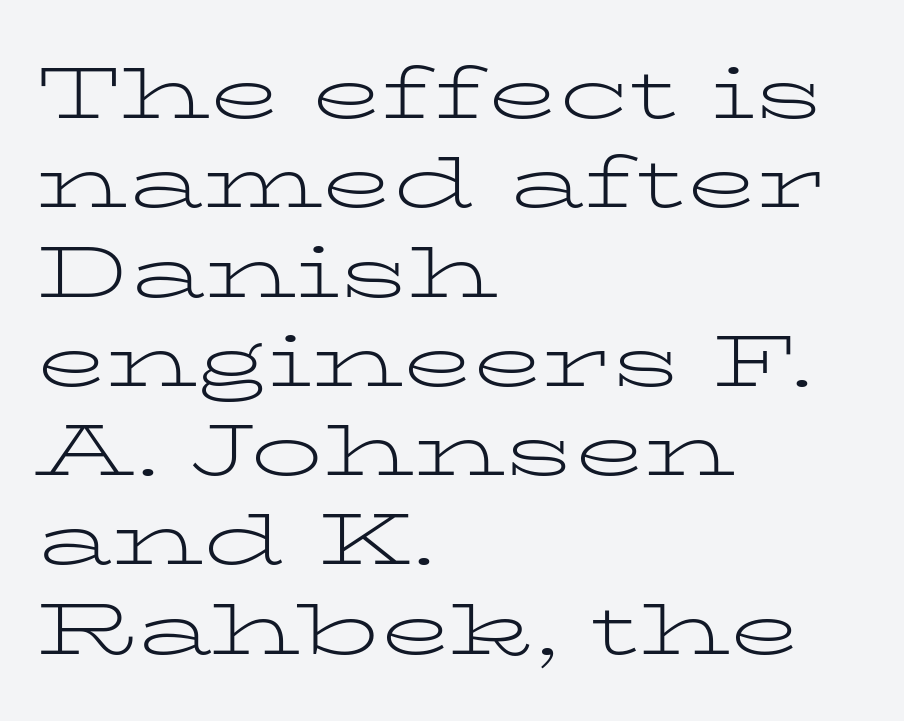
Q: Is the text bold? A: No.
Q: Is the text italic (slanted)? A: No, it is upright.
Q: Is the typeface a serif or a sans-serif typeface? A: Serif.
Q: Is the text underlined? A: No.
Q: How is the paragraph aligned? A: Left-aligned.
Q: Is the spacing between letters normal or unusually wide? A: Normal.
Q: Width (condensed, normal, or wide)? A: Wide.
Q: Stroke contrast? A: Low.
Q: x-height? A: Medium.
Q: Monospaced? A: No.
